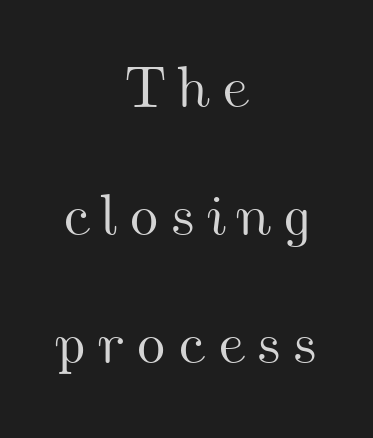
{"width": "wide", "stroke_contrast": "medium", "x_height": "small", "monospaced": "no", "underline": "no", "align": "center", "line_spacing": "loose", "line_spacing_ratio": 2.21, "glyph_px": 58}
